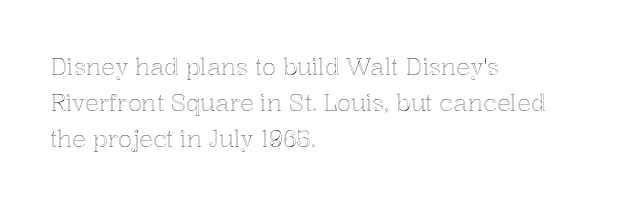
{"italic": "no", "underline": "no", "align": "left", "line_spacing": "normal", "line_spacing_ratio": 1.57, "letter_spacing": "normal", "letter_spacing_em": 0.0, "glyph_px": 23}
